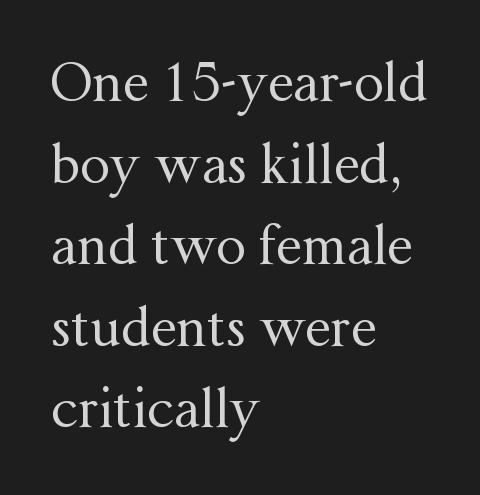
The image shows 53 px regular-weight serif type, upright; set left-aligned, normal line spacing (1.54x), normal letter spacing, not underlined; medium stroke contrast and a medium x-height.
